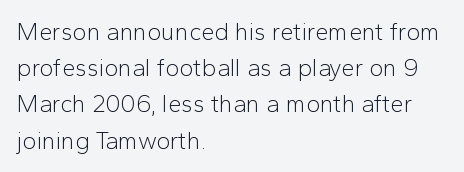
Default kerning and tracking; the words read as compact shapes. Tall strokes in this sample are plumb rather than angled. This rendering uses left alignment, leaving the right contour irregular. Students, observe: this is what conventionally led text looks like. Each stroke keeps to a modest, everyday thickness or less. Honestly, there is no underline to notice here at all.
